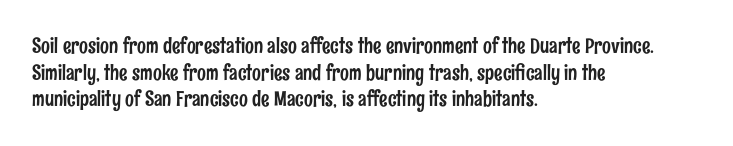
{"italic": "no", "underline": "no", "align": "left", "line_spacing": "normal", "line_spacing_ratio": 1.27, "letter_spacing": "normal", "letter_spacing_em": 0.0, "glyph_px": 21}
